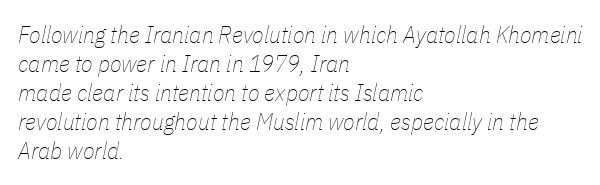
The strokes carry an ordinary text weight at most. The gap between lines stays unmarked. Leftover space on each line is placed entirely after the last word. Caption: standard tracking, unaltered.
